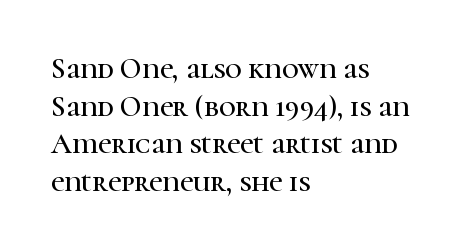
Casual observation: everything's shoved over to the left. I'd call this a serif setting — the letters wear small feet. The rendering uses natural spacing where letterforms have individual widths. The block of text has a typical density, with ordinary space between rows. Quick note: underline off.
